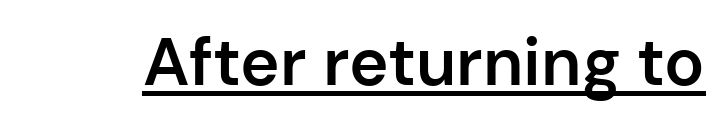
{"serif": "no", "italic": "no", "bold": "semi", "weight": "semibold", "width": "normal", "stroke_contrast": "low", "x_height": "medium", "monospaced": "no", "underline": "yes", "letter_spacing": "normal", "letter_spacing_em": 0.0, "glyph_px": 67}
